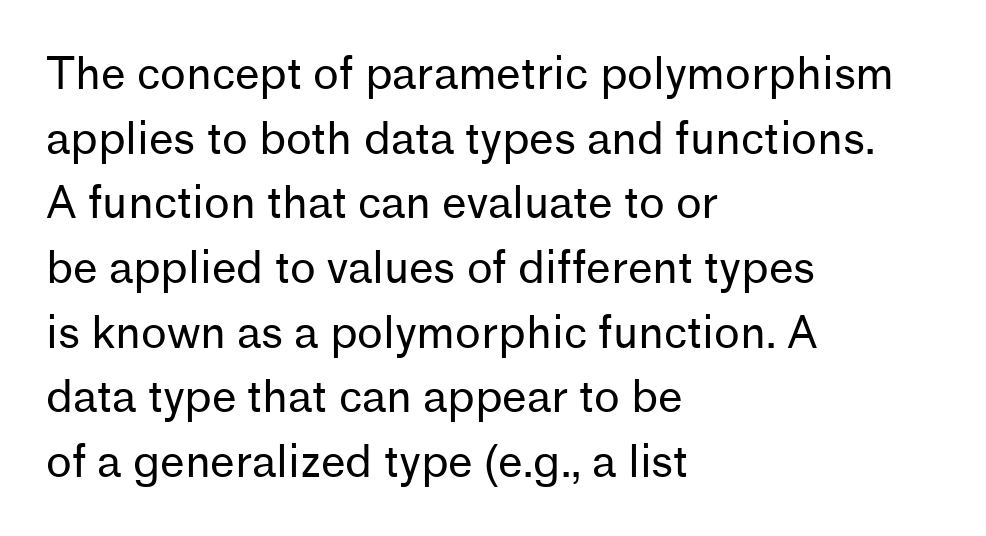
The image shows 44 px regular-weight sans-serif type, upright; set left-aligned, normal line spacing (1.47x), normal letter spacing, not underlined; low stroke contrast and a medium x-height.
